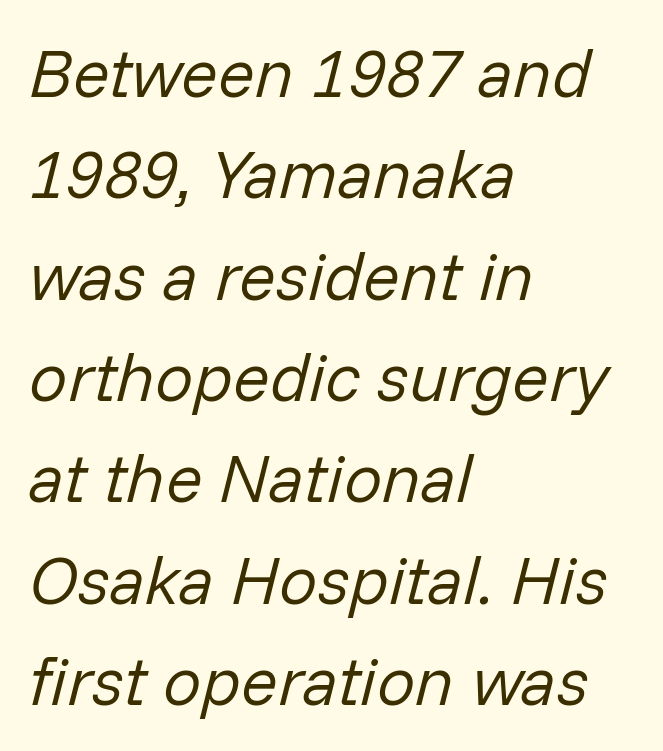
{"italic": "yes", "lean": "right", "slant_degrees": 14, "bold": "no", "weight": "regular", "width": "normal", "stroke_contrast": "low", "x_height": "medium", "monospaced": "no", "underline": "no", "align": "left", "line_spacing": "normal", "line_spacing_ratio": 1.49, "letter_spacing": "normal", "letter_spacing_em": 0.0, "glyph_px": 68}
